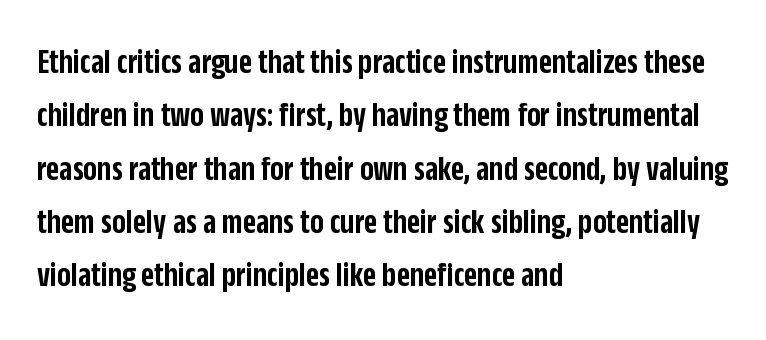
Alignment: flush left. The type is set solid horizontally, with unmodified tracking. Does the type have serifs? No, each stem ends abruptly. Does the leading feel generous? No, just average. Nobody drew a line under any word here.
